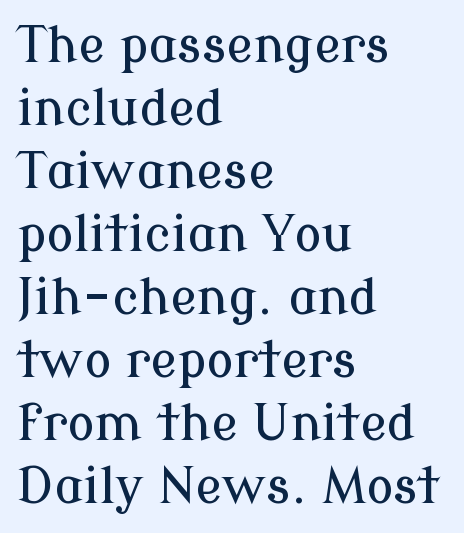
Q: Is the text italic (slanted)? A: No, it is upright.
Q: Is the typeface a serif or a sans-serif typeface? A: Serif.
Q: Is the text underlined? A: No.
Q: How is the paragraph aligned? A: Left-aligned.
Q: Is the spacing between letters normal or unusually wide? A: Normal.
Q: Is the spacing between lines tight, normal or loose? A: Normal.
Q: Width (condensed, normal, or wide)? A: Normal.
Q: Stroke contrast? A: Low.
Q: x-height? A: Medium.
Q: Monospaced? A: No.
